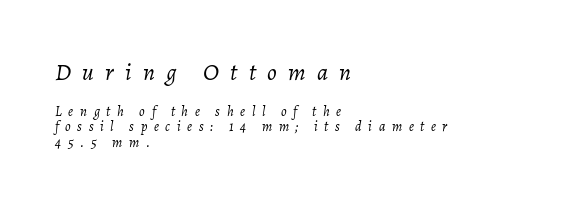
The image shows 24 px text type, italic (leaning right); set left-aligned, tight line spacing (1.11x), unusually wide letter spacing (+0.47 em), not underlined; the first (top) block is 1.71x larger.
